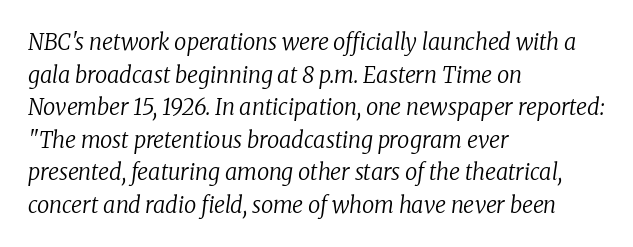
{"italic": "yes", "lean": "right", "slant_degrees": 8, "bold": "no", "underline": "no", "align": "left", "line_spacing": "normal", "line_spacing_ratio": 1.48, "letter_spacing": "normal", "letter_spacing_em": 0.0, "glyph_px": 22}
